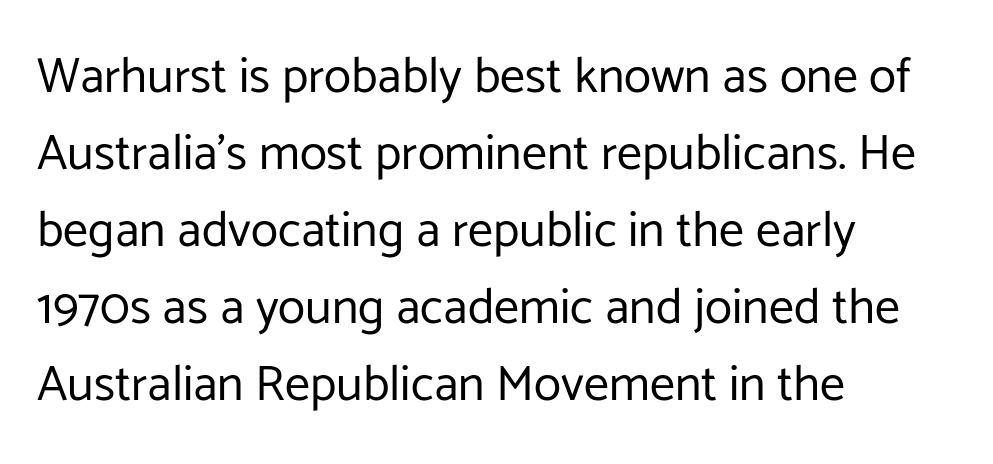
The image shows 50 px regular-weight sans-serif type, upright; set left-aligned, normal line spacing (1.54x), normal letter spacing, not underlined; low stroke contrast and a medium x-height.
